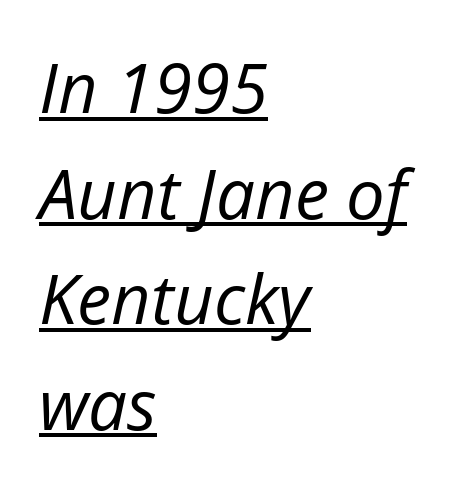
{"italic": "yes", "lean": "right", "slant_degrees": 12, "bold": "no", "weight": "regular", "width": "normal", "stroke_contrast": "low", "x_height": "medium", "monospaced": "no", "underline": "yes", "align": "left", "line_spacing": "normal", "line_spacing_ratio": 1.53, "letter_spacing": "normal", "letter_spacing_em": 0.0, "glyph_px": 69}
